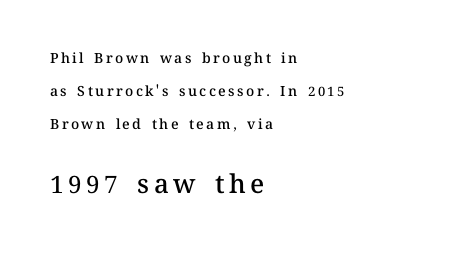
Q: Is the text bold? A: Semi-bold.
Q: Is the text italic (slanted)? A: No, it is upright.
Q: Is the text underlined? A: No.
Q: How is the paragraph aligned? A: Left-aligned.
Q: Is the spacing between lines tight, normal or loose? A: Loose.
Q: Which block of text is set in a larger size, the first (top) or the second (bottom)? A: The second (bottom) one.
